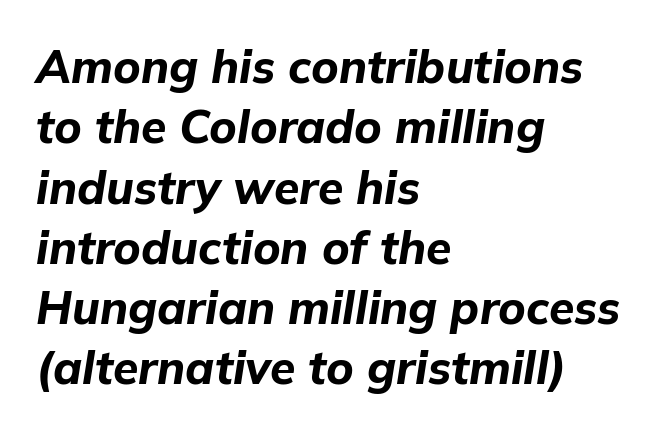
A bare baseline throughout the passage. Does the lettering tilt? It does — this is italic. One glance says typical: line gaps are just what's usual. Characters follow at the spacing the type designer built in.
